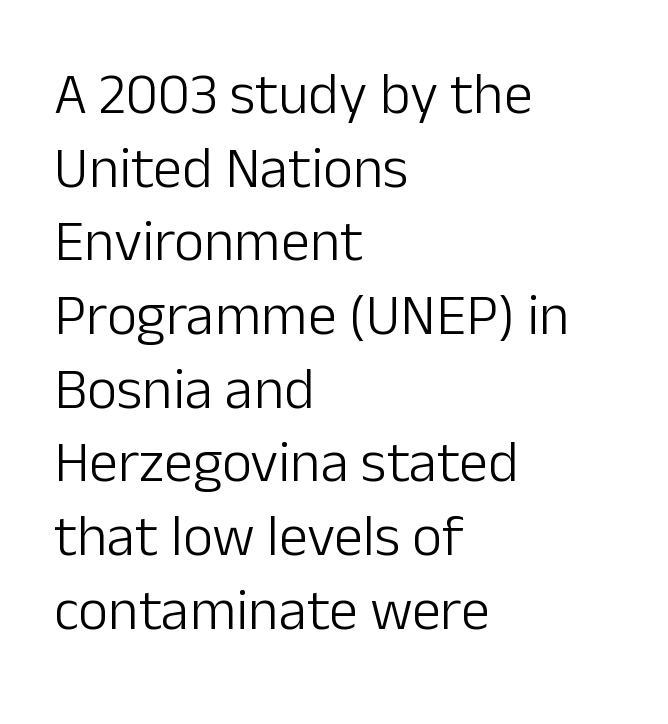
{"serif": "no", "italic": "no", "bold": "no", "weight": "light", "width": "normal", "stroke_contrast": "low", "x_height": "medium", "monospaced": "no", "underline": "no", "align": "left", "line_spacing": "normal", "line_spacing_ratio": 1.27, "letter_spacing": "normal", "letter_spacing_em": 0.0, "glyph_px": 58}
